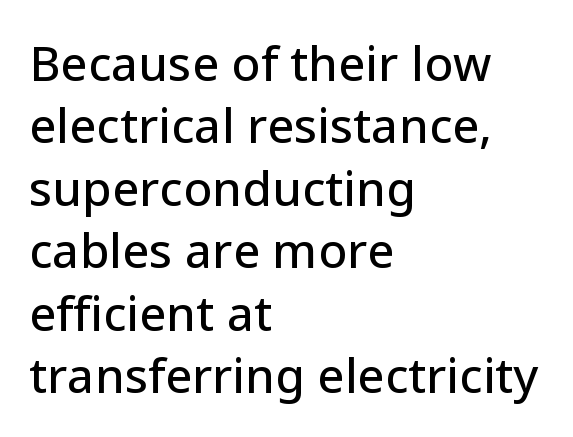
{"serif": "no", "italic": "no", "width": "normal", "stroke_contrast": "low", "x_height": "medium", "monospaced": "no", "underline": "no", "align": "left", "line_spacing": "normal", "line_spacing_ratio": 1.3, "letter_spacing": "normal", "letter_spacing_em": 0.0, "glyph_px": 48}
